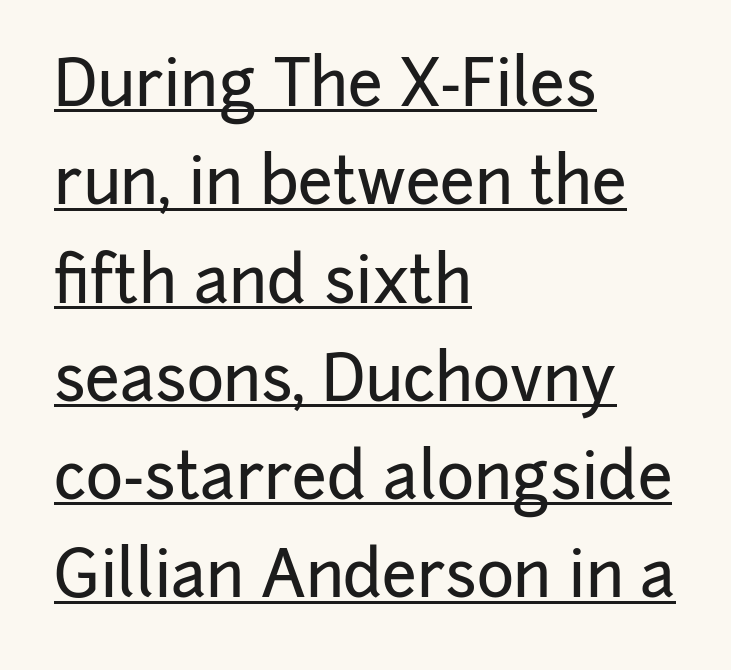
Q: Is the text italic (slanted)? A: No, it is upright.
Q: Is the typeface a serif or a sans-serif typeface? A: Sans-serif.
Q: Is the text underlined? A: Yes.
Q: How is the paragraph aligned? A: Left-aligned.
Q: Is the spacing between letters normal or unusually wide? A: Normal.
Q: Is the spacing between lines tight, normal or loose? A: Normal.
Q: Width (condensed, normal, or wide)? A: Normal.
Q: Stroke contrast? A: Low.
Q: x-height? A: Medium.
Q: Monospaced? A: No.
